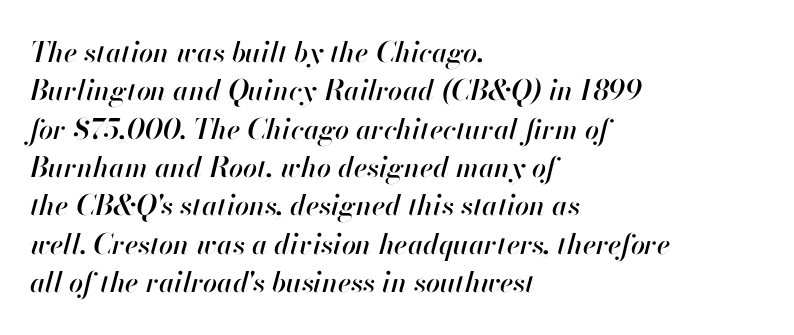
Q: Is the text italic (slanted)? A: Yes, it leans right by about 13 degrees.
Q: Is the text underlined? A: No.
Q: How is the paragraph aligned? A: Left-aligned.
Q: Is the spacing between letters normal or unusually wide? A: Normal.
Q: Is the spacing between lines tight, normal or loose? A: Normal.
Q: Width (condensed, normal, or wide)? A: Normal.
Q: Stroke contrast? A: High.
Q: x-height? A: Small.
Q: Monospaced? A: No.
